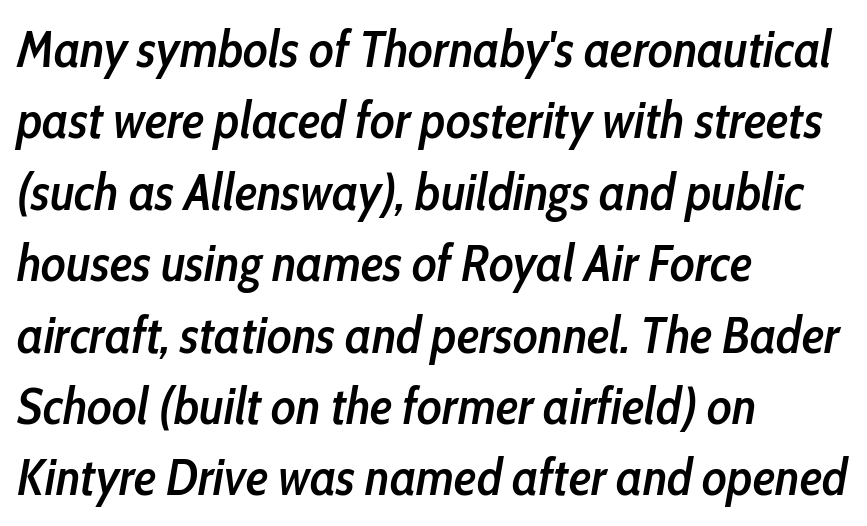
Q: Is the text bold? A: Semi-bold.
Q: Is the text italic (slanted)? A: Yes, it leans right by about 10 degrees.
Q: Is the text underlined? A: No.
Q: How is the paragraph aligned? A: Left-aligned.
Q: Is the spacing between letters normal or unusually wide? A: Normal.
Q: Is the spacing between lines tight, normal or loose? A: Normal.
Q: Width (condensed, normal, or wide)? A: Condensed.
Q: Stroke contrast? A: Low.
Q: x-height? A: Medium.
Q: Monospaced? A: No.
